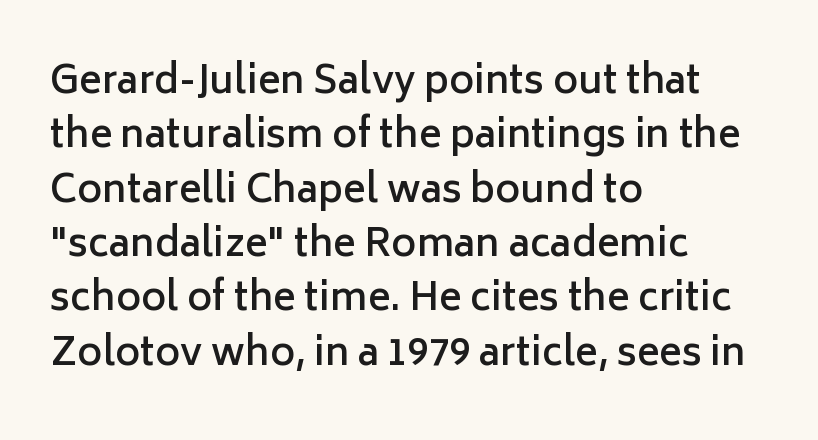
{"serif": "no", "italic": "no", "bold": "semi", "weight": "semibold", "width": "normal", "stroke_contrast": "low", "x_height": "medium", "monospaced": "no", "underline": "no", "align": "left", "line_spacing": "normal", "line_spacing_ratio": 1.43, "letter_spacing": "normal", "letter_spacing_em": 0.0, "glyph_px": 38}
